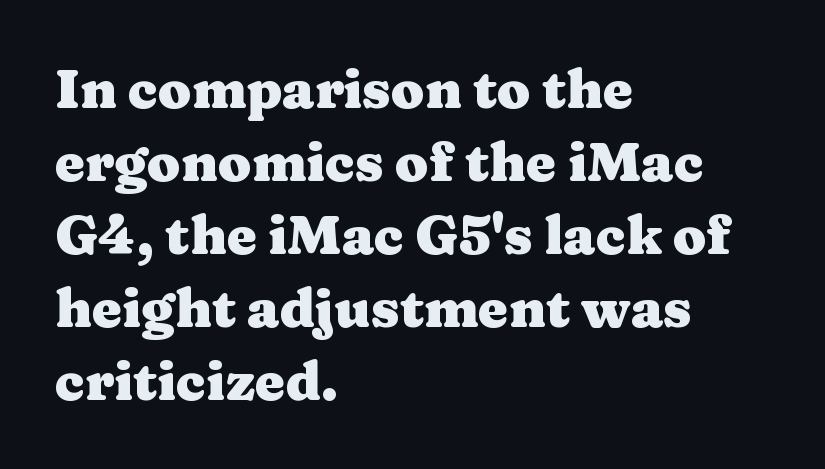
Q: Is the text bold? A: Yes.
Q: Is the text italic (slanted)? A: No, it is upright.
Q: Is the typeface a serif or a sans-serif typeface? A: Serif.
Q: Is the text underlined? A: No.
Q: How is the paragraph aligned? A: Left-aligned.
Q: Is the spacing between letters normal or unusually wide? A: Normal.
Q: Is the spacing between lines tight, normal or loose? A: Normal.
Q: Width (condensed, normal, or wide)? A: Wide.
Q: Stroke contrast? A: Medium.
Q: x-height? A: Medium.
Q: Monospaced? A: No.
